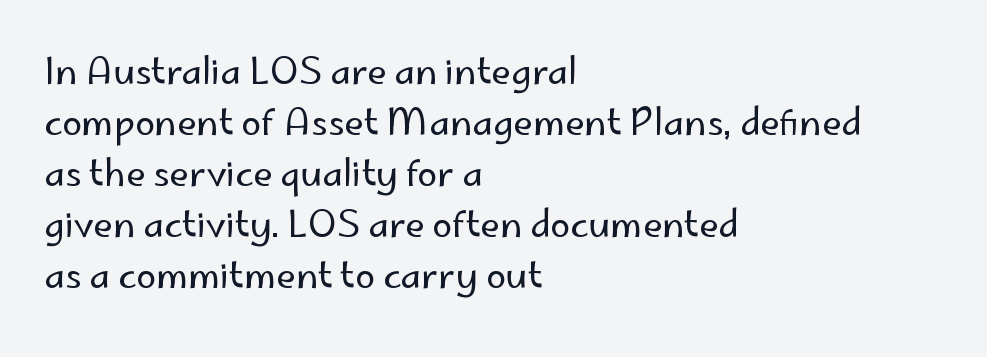
Each row of text sits above clean, open space. The vertical gap from one line to the next is medium. The typeface has the unassuming heft of standard copy or less. Each letter keeps its own natural width here, so spacing adapts to shape.
